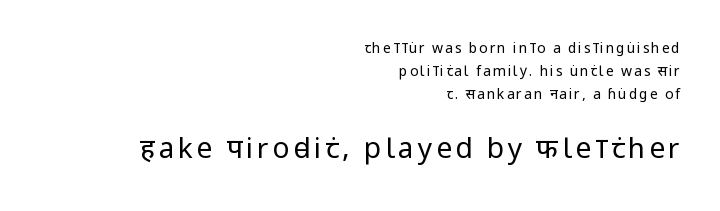
Any mark beneath the type? The region is blank. Look at the glyph heights: the lower group is clearly the bigger setting. This sample has the flowing, uneven cadence of proportional lettering. A typesetter would mark this as roman, not italic.
